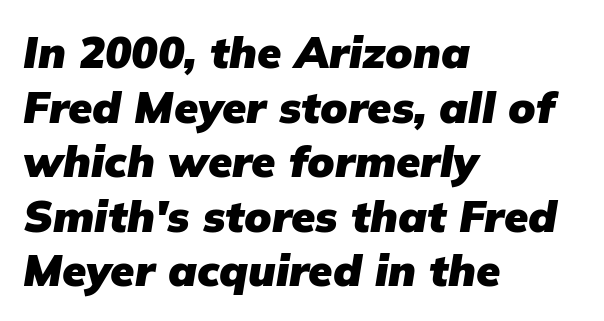
The image shows 44 px heavy type, italic (leaning right); set left-aligned, line spacing 1.24x, normal letter spacing, not underlined; low stroke contrast and a medium x-height.
